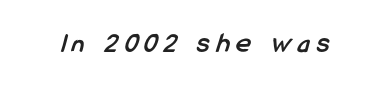
The image shows 28 px semibold, condensed sans-serif type; set unusually wide letter spacing (+0.24 em), not underlined; low stroke contrast and a medium x-height.
